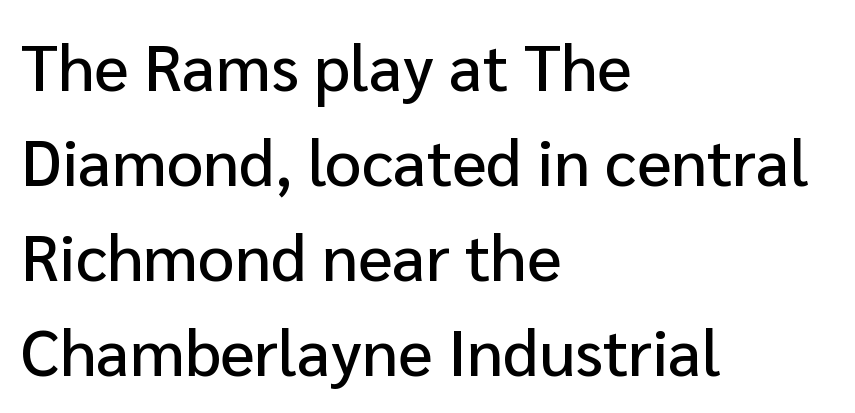
{"serif": "no", "italic": "no", "width": "normal", "stroke_contrast": "low", "x_height": "medium", "monospaced": "no", "underline": "no", "align": "left", "line_spacing": "normal", "line_spacing_ratio": 1.46, "letter_spacing": "normal", "letter_spacing_em": 0.0, "glyph_px": 65}
